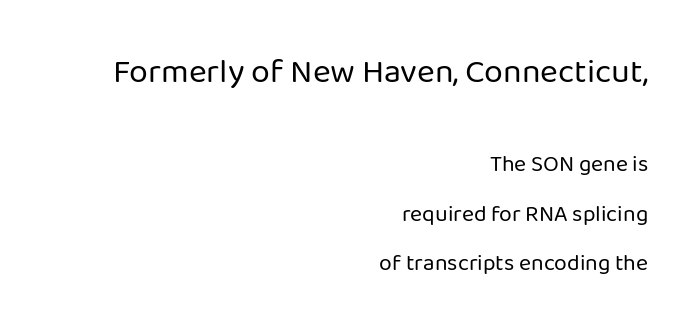
{"serif": "no", "italic": "no", "bold": "no", "weight": "regular", "width": "normal", "stroke_contrast": "low", "x_height": "medium", "monospaced": "no", "underline": "no", "align": "right", "line_spacing": "loose", "line_spacing_ratio": 2.15, "letter_spacing": "normal", "letter_spacing_em": 0.0, "larger_block": "first", "size_ratio": 1.48, "glyph_px": 34}
